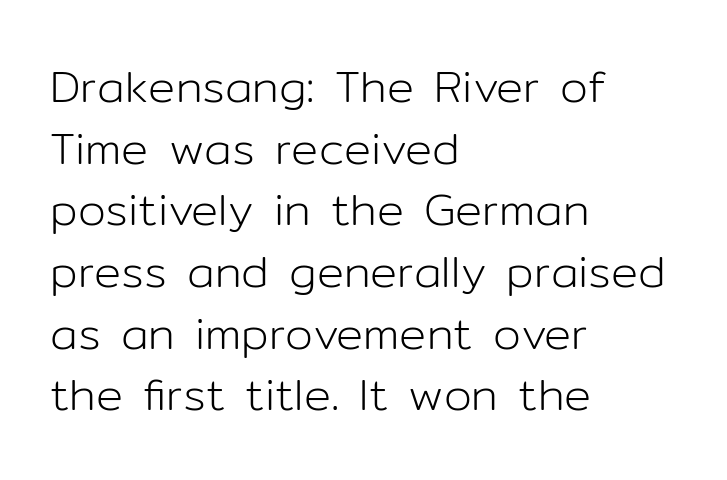
{"serif": "no", "italic": "no", "bold": "no", "weight": "light", "width": "normal", "stroke_contrast": "low", "x_height": "medium", "monospaced": "no", "underline": "no", "align": "left", "line_spacing": "normal", "line_spacing_ratio": 1.37, "letter_spacing": "normal", "letter_spacing_em": 0.0, "glyph_px": 45}
